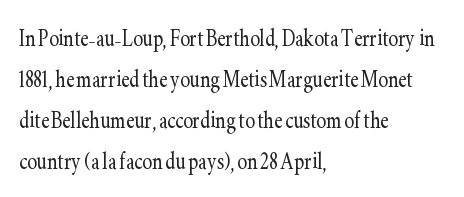
The image shows 29 px light, condensed serif type, upright; set left-aligned, normal line spacing (1.41x), normal letter spacing, not underlined; low stroke contrast and a small x-height.
